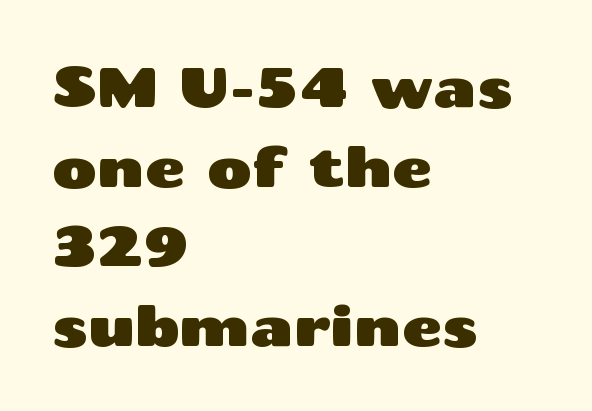
Is the letter spacing exaggerated? No — it looks like the ordinary default. Nope, not italic — everything's standing straight. Spacing verdict: proportional, widths tailored to each character. Line spacing here is normal.
